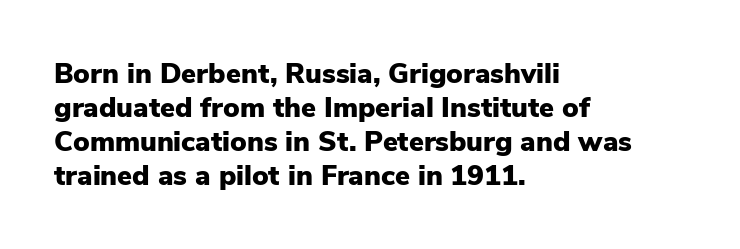
The passage shown is typed in a proportional face where columns would drift. What kind of face is this? One without serifs — a sans. Every letter is thick-stroked: bold, no question. The zone under the glyphs is completely vacant.
